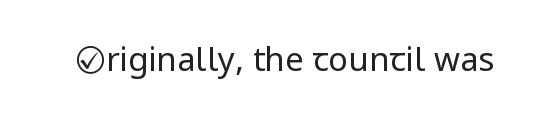
{"serif": "no", "italic": "no", "bold": "no", "weight": "regular", "width": "normal", "stroke_contrast": "low", "x_height": "medium", "monospaced": "no", "underline": "no", "letter_spacing": "normal", "letter_spacing_em": 0.0, "glyph_px": 33}
